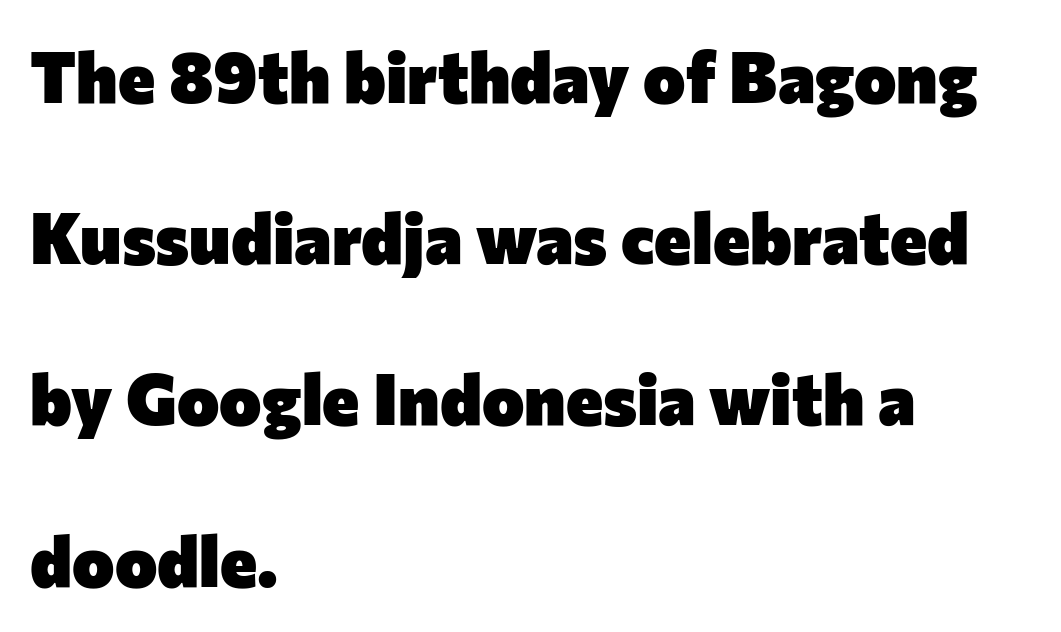
The space directly below the letters is spotless. Note: no serifs on the glyphs. Caption: standard tracking, unaltered. These lines were composed using upright roman letters.
